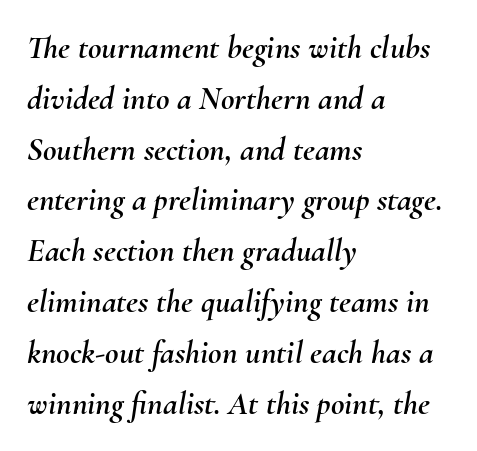
{"italic": "yes", "lean": "right", "slant_degrees": 10, "width": "normal", "stroke_contrast": "medium", "x_height": "small", "monospaced": "no", "underline": "no", "align": "left", "line_spacing": "normal", "line_spacing_ratio": 1.54, "letter_spacing": "normal", "letter_spacing_em": 0.0, "glyph_px": 33}
